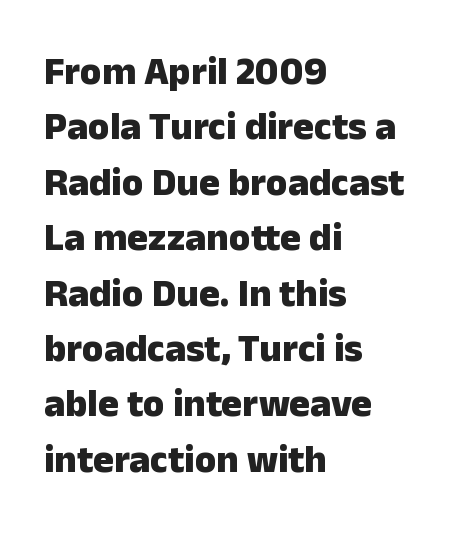
{"serif": "no", "italic": "no", "bold": "yes", "weight": "heavy", "width": "normal", "stroke_contrast": "low", "x_height": "medium", "monospaced": "no", "underline": "no", "align": "left", "line_spacing": "normal", "line_spacing_ratio": 1.42, "letter_spacing": "normal", "letter_spacing_em": 0.0, "glyph_px": 39}
